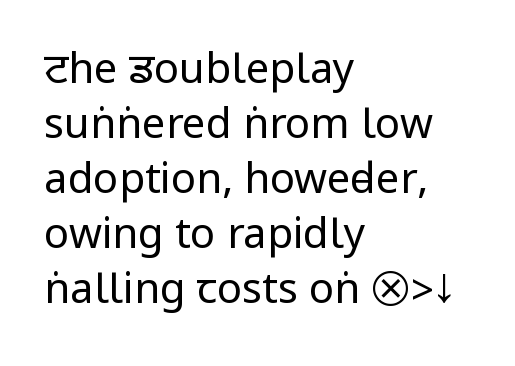
Q: Is the text bold? A: No.
Q: Is the text italic (slanted)? A: No, it is upright.
Q: Is the typeface a serif or a sans-serif typeface? A: Sans-serif.
Q: Is the text underlined? A: No.
Q: How is the paragraph aligned? A: Left-aligned.
Q: Is the spacing between letters normal or unusually wide? A: Normal.
Q: Is the spacing between lines tight, normal or loose? A: Normal.
Q: Width (condensed, normal, or wide)? A: Condensed.
Q: Stroke contrast? A: Low.
